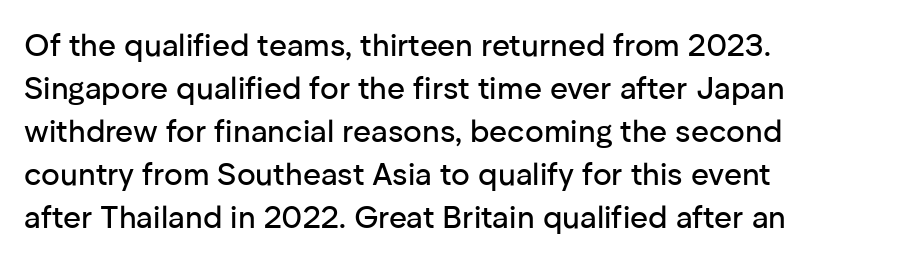
Is this a fixed-width face? No — the glyphs have proportional, varying widths. If you drew a line through each stem, it would be perfectly vertical. In terms of letterspacing, this is plain default setting. These lines are set flush left with a ragged right edge. Descender tails drop into unmarked territory.
